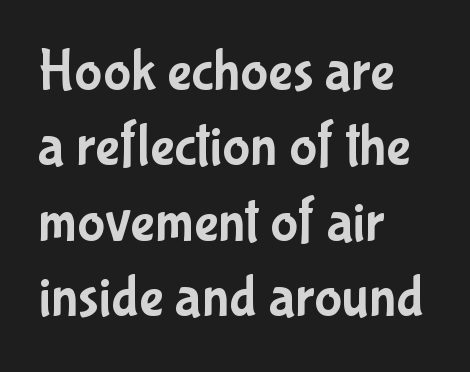
Q: Is the text italic (slanted)? A: No, it is upright.
Q: Is the typeface a serif or a sans-serif typeface? A: Sans-serif.
Q: Is the text underlined? A: No.
Q: How is the paragraph aligned? A: Left-aligned.
Q: Is the spacing between letters normal or unusually wide? A: Normal.
Q: Is the spacing between lines tight, normal or loose? A: Normal.
Q: Width (condensed, normal, or wide)? A: Condensed.
Q: Stroke contrast? A: Low.
Q: x-height? A: Medium.
Q: Monospaced? A: No.
